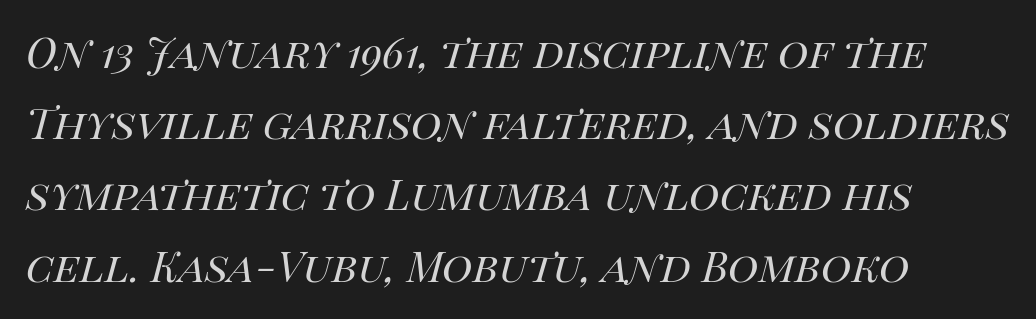
Q: Is the text bold? A: No.
Q: Is the text italic (slanted)? A: Yes, it leans right by about 14 degrees.
Q: Is the text underlined? A: No.
Q: How is the paragraph aligned? A: Left-aligned.
Q: Is the spacing between letters normal or unusually wide? A: Normal.
Q: Is the spacing between lines tight, normal or loose? A: Normal.
Q: Width (condensed, normal, or wide)? A: Normal.
Q: Stroke contrast? A: High.
Q: x-height? A: Large.
Q: Monospaced? A: No.
